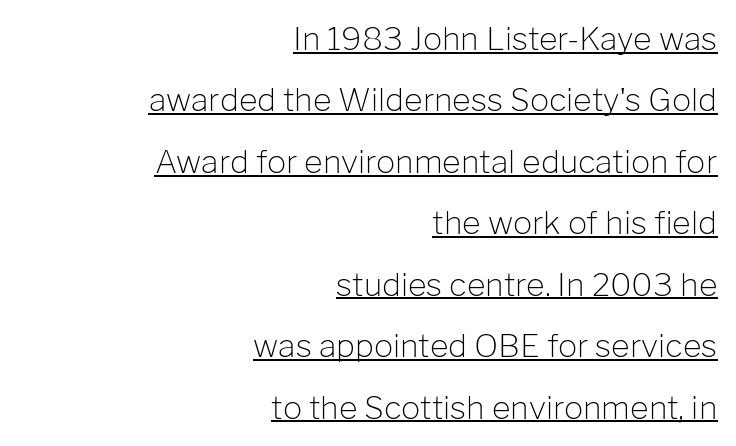
Each new line begins a long way beneath the previous one. Note: no serifs on the glyphs. The rendering keeps characters at their native spacing. Honestly, the underline is the first thing you notice here. Every character sits straight up, as roman type does. Proportional: the letters do not fall into vertical columns.
